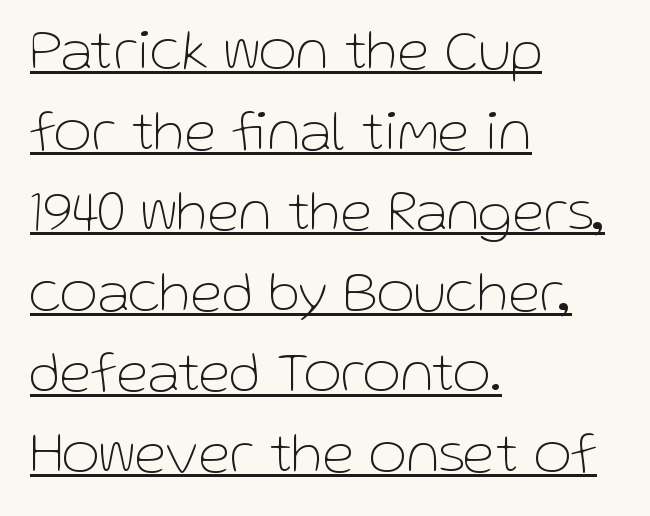
{"serif": "no", "italic": "no", "bold": "no", "weight": "thin", "width": "normal", "stroke_contrast": "low", "x_height": "medium", "monospaced": "no", "underline": "yes", "align": "left", "line_spacing": "normal", "line_spacing_ratio": 1.39, "letter_spacing": "normal", "letter_spacing_em": 0.0, "glyph_px": 58}
